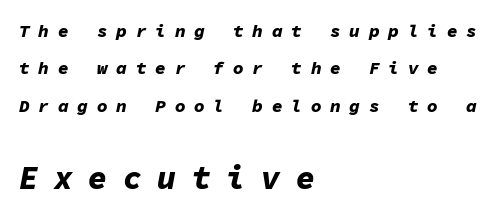
The image shows 32 px bold type, italic (leaning right), monospaced; set left-aligned, loose line spacing (2.08x), unusually wide letter spacing (+0.48 em), not underlined; the second (bottom) block is 1.78x larger; low stroke contrast and a medium x-height.
